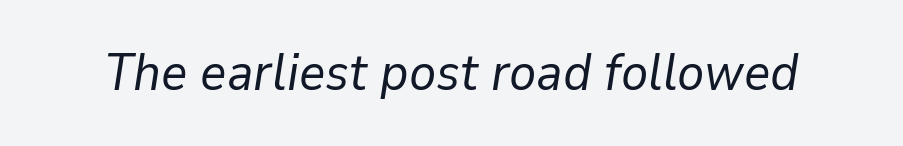
Slanted lettering throughout. Has an underline been added? It has not. The strokes are not fattened; the text isn't bold. What stands out about the letter spacing? Nothing — it is the standard amount. You could not count columns in this text — the font is proportionally spaced.
